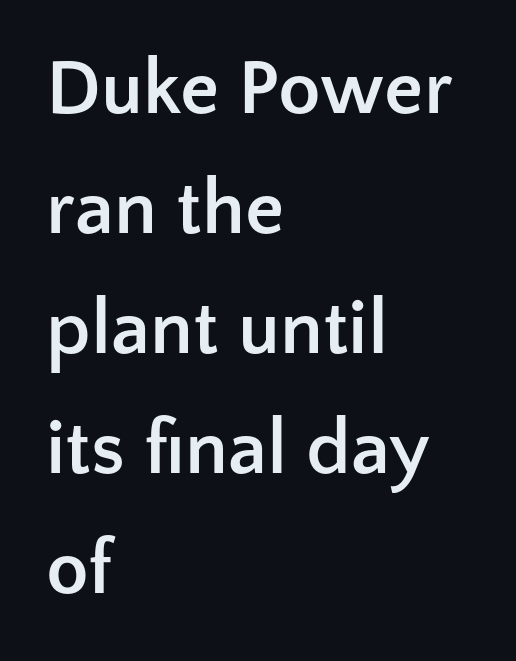
The image shows 78 px semibold sans-serif type, upright; set left-aligned, normal line spacing (1.54x), normal letter spacing, not underlined; low stroke contrast and a medium x-height.
